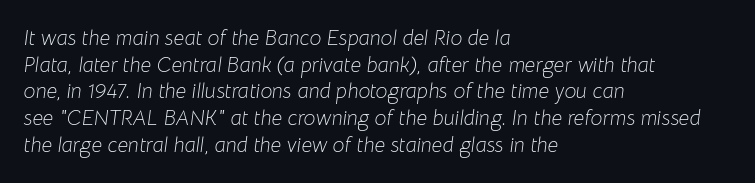
{"italic": "yes", "lean": "right", "slant_degrees": 8, "bold": "no", "underline": "no", "align": "left", "line_spacing": "normal", "line_spacing_ratio": 1.27, "letter_spacing": "normal", "letter_spacing_em": 0.0, "glyph_px": 21}
